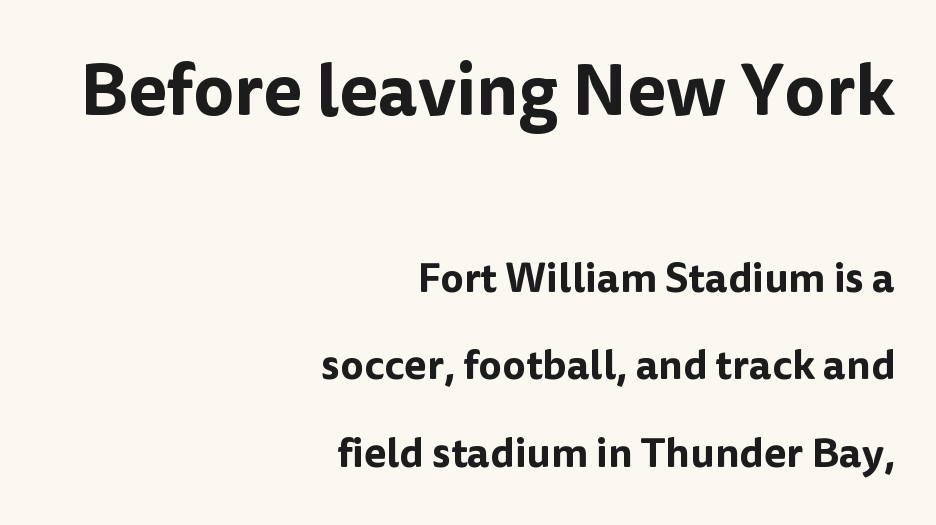
{"serif": "no", "italic": "no", "width": "normal", "stroke_contrast": "low", "x_height": "medium", "monospaced": "no", "underline": "no", "align": "right", "line_spacing": "loose", "line_spacing_ratio": 2.13, "letter_spacing": "normal", "letter_spacing_em": 0.0, "larger_block": "first", "size_ratio": 1.73, "glyph_px": 71}
